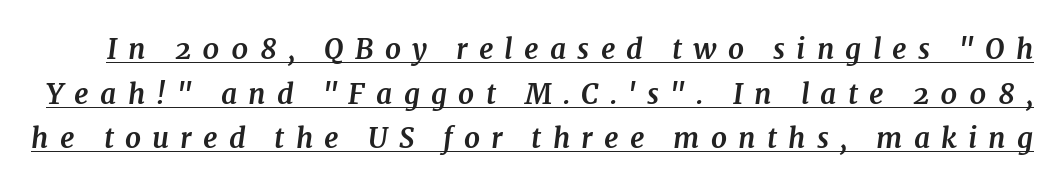
{"serif": "yes", "italic": "yes", "lean": "right", "slant_degrees": 7, "bold": "yes", "weight": "bold", "width": "normal", "stroke_contrast": "medium", "x_height": "medium", "monospaced": "no", "underline": "yes", "line_spacing": "normal", "line_spacing_ratio": 1.59, "letter_spacing": "wide", "letter_spacing_em": 0.4, "glyph_px": 28}
